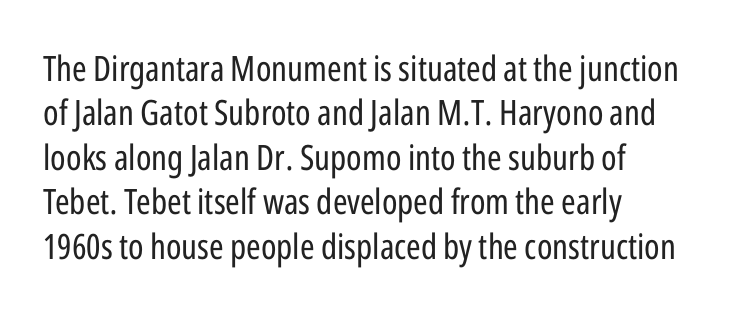
The image shows 35 px regular-weight, condensed sans-serif type, upright; set left-aligned, normal line spacing (1.27x), normal letter spacing, not underlined; low stroke contrast and a medium x-height.
